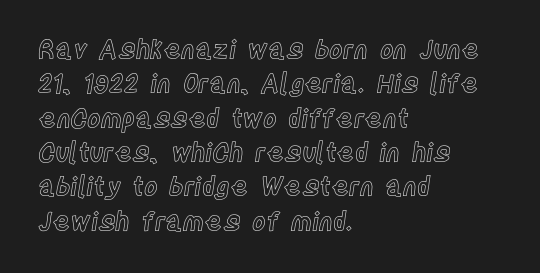
Q: Is the text italic (slanted)? A: Yes.
Q: Is the text underlined? A: No.
Q: How is the paragraph aligned? A: Left-aligned.
Q: Is the spacing between letters normal or unusually wide? A: Normal.
Q: Is the spacing between lines tight, normal or loose? A: Normal.
